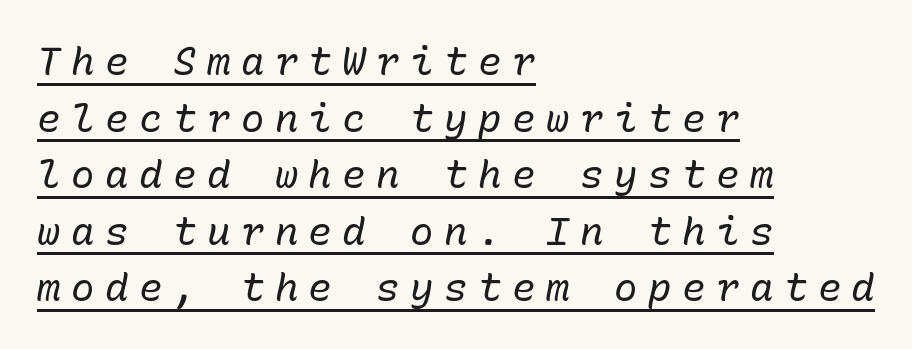
Q: Is the text bold? A: No.
Q: Is the text italic (slanted)? A: Yes, it leans right by about 10 degrees.
Q: Is the text underlined? A: Yes.
Q: How is the paragraph aligned? A: Left-aligned.
Q: Is the spacing between letters normal or unusually wide? A: Unusually wide.
Q: Is the spacing between lines tight, normal or loose? A: Normal.
Q: Width (condensed, normal, or wide)? A: Normal.
Q: Stroke contrast? A: Low.
Q: x-height? A: Medium.
Q: Monospaced? A: Yes.
